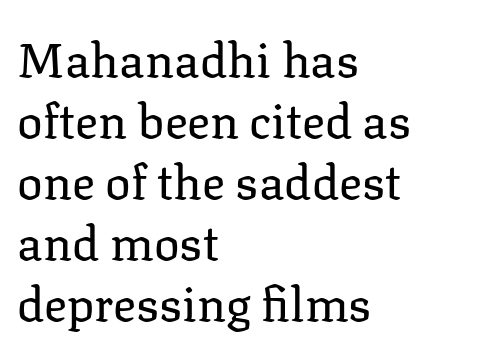
The passage shown is not underscored anywhere. Nothing unusual about the tracking: characters are spaced as the font intends. Character widths vary here, with narrow letters taking less room than wide ones. Reading down the column, the eye jumps a familiar distance to each next line. These lines are set flush left with a ragged right edge.
